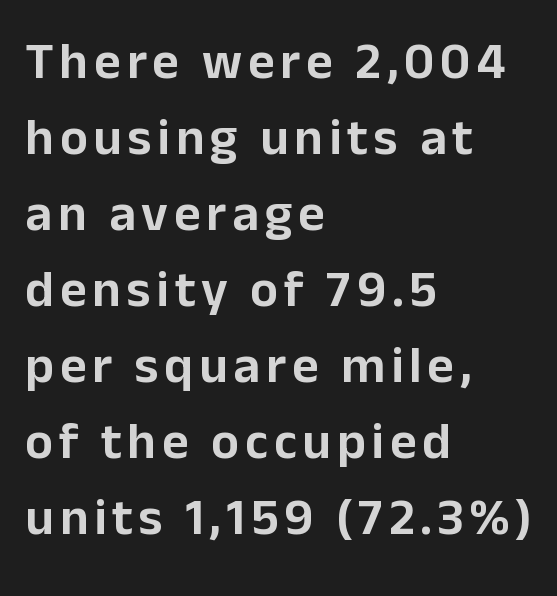
The image shows 52 px sans-serif type, upright; set left-aligned, normal line spacing (1.46x), not underlined; low stroke contrast and a medium x-height.
